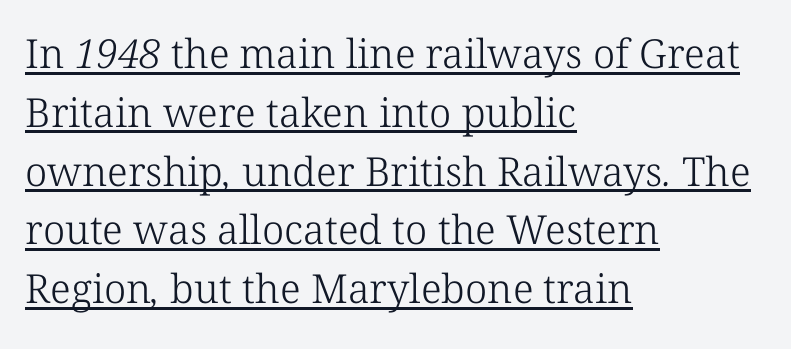
A classic flush-left, rag-right setting is used for this passage. The letterforms sit shoulder to shoulder at normal distance. A rule runs beneath these lines of type. This sample has the flowing, uneven cadence of proportional lettering. Letters have the restrained weight of plain body copy at most.
